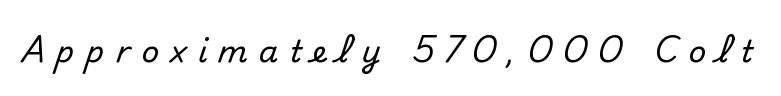
{"serif": "no", "width": "normal", "stroke_contrast": "medium", "x_height": "small", "monospaced": "no", "underline": "no", "letter_spacing": "wide", "letter_spacing_em": 0.36, "glyph_px": 31}
